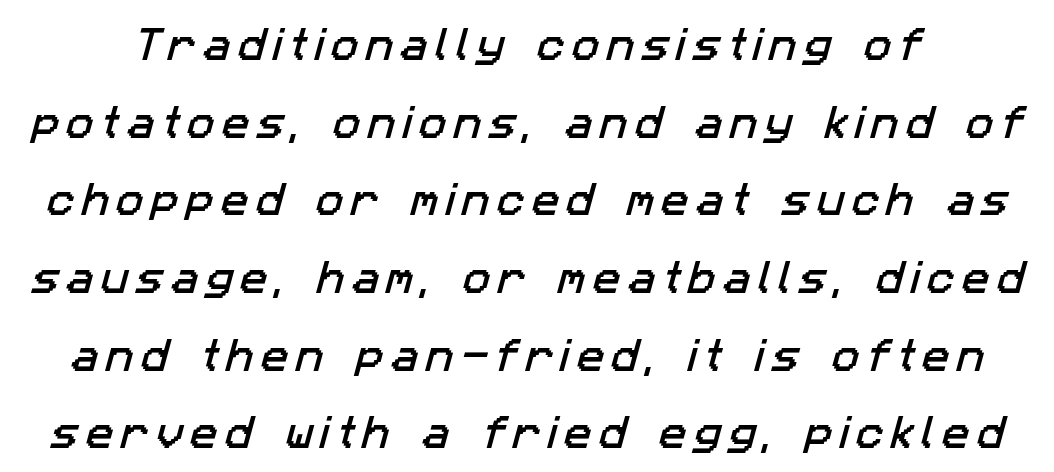
The block of text is sparse from top to bottom, with ample space between rows. Descenders hang freely into open space. Each letter keeps its own natural width here, so spacing adapts to shape. The font family rendered here belongs to the sans-serif group.
